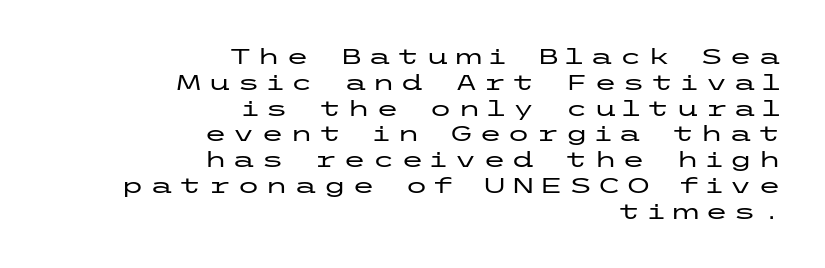
{"italic": "no", "underline": "no", "align": "right", "line_spacing_ratio": 1.23, "letter_spacing": "wide", "letter_spacing_em": 0.27, "glyph_px": 21}
